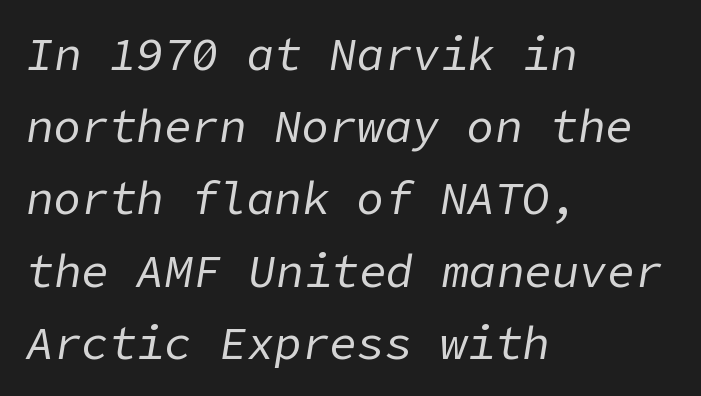
{"italic": "yes", "lean": "right", "slant_degrees": 9, "bold": "no", "weight": "regular", "width": "normal", "stroke_contrast": "low", "x_height": "medium", "underline": "no", "align": "left", "line_spacing": "normal", "line_spacing_ratio": 1.57, "letter_spacing": "normal", "letter_spacing_em": 0.0, "glyph_px": 46}
